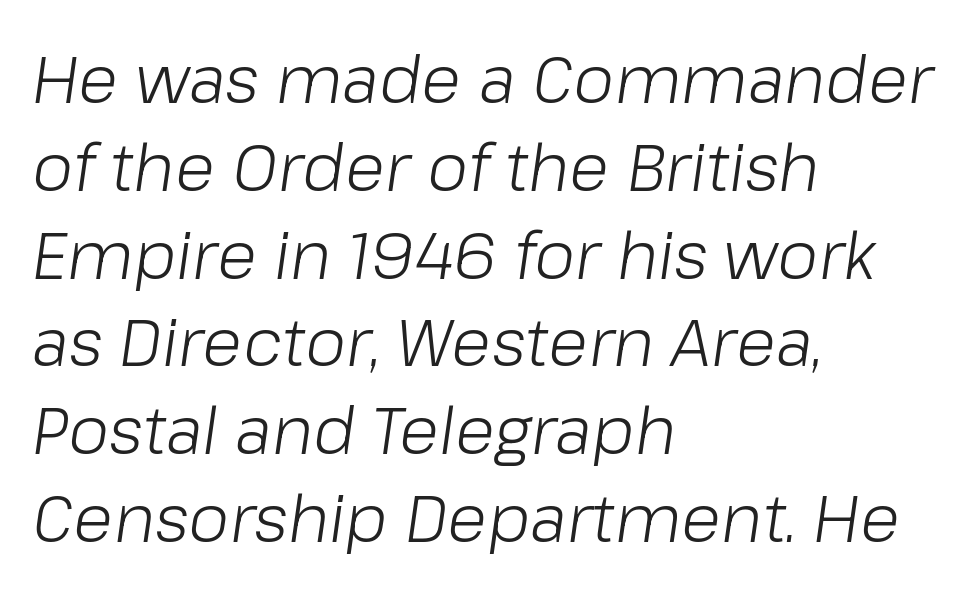
The image shows 66 px light type, italic (leaning right); set left-aligned, normal line spacing (1.33x), normal letter spacing, not underlined; low stroke contrast and a medium x-height.
